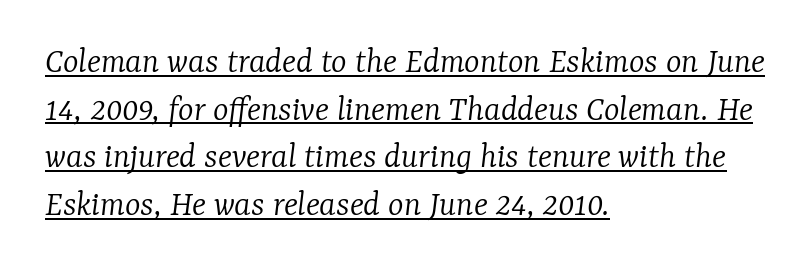
The image shows 37 px light serif type, italic (leaning right); set left-aligned, normal line spacing (1.29x), normal letter spacing, underlined; low stroke contrast and a medium x-height.
